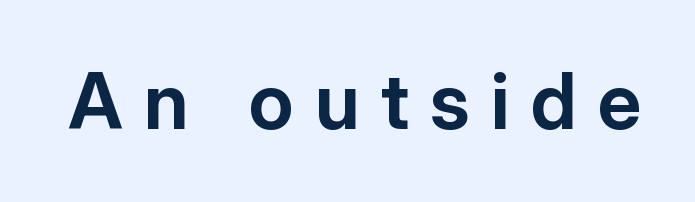
The image shows 77 px bold sans-serif type, upright; set unusually wide letter spacing (+0.28 em), not underlined; low stroke contrast and a medium x-height.
